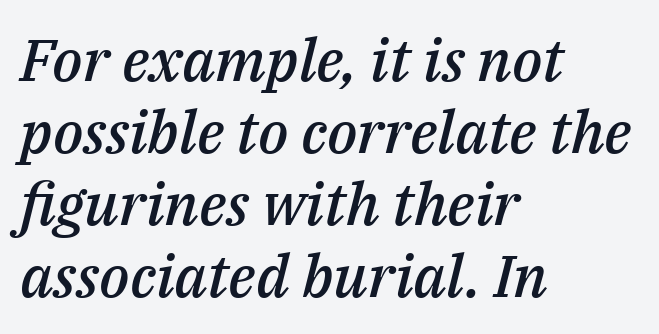
These lines carry some extra weight — a demibold, not a full bold. Clear beneath every line of the passage. Does extra space separate the letters? No, they use regular spacing. The letters are slanted; this is an italic face.
